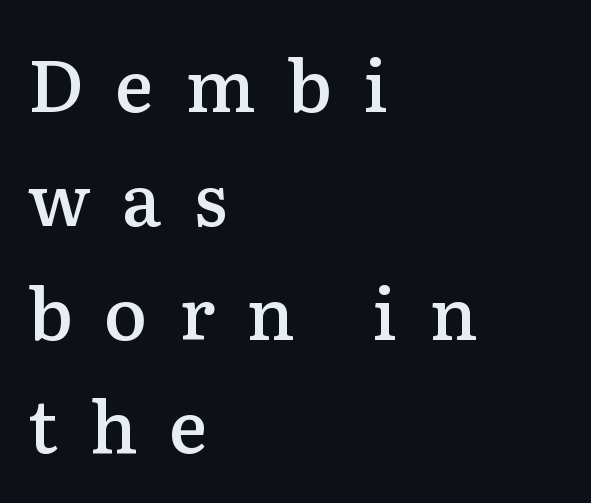
{"serif": "yes", "italic": "no", "bold": "semi", "weight": "semibold", "width": "normal", "stroke_contrast": "medium", "x_height": "medium", "monospaced": "no", "underline": "no", "align": "left", "line_spacing": "normal", "line_spacing_ratio": 1.58, "letter_spacing": "wide", "letter_spacing_em": 0.44, "glyph_px": 72}
